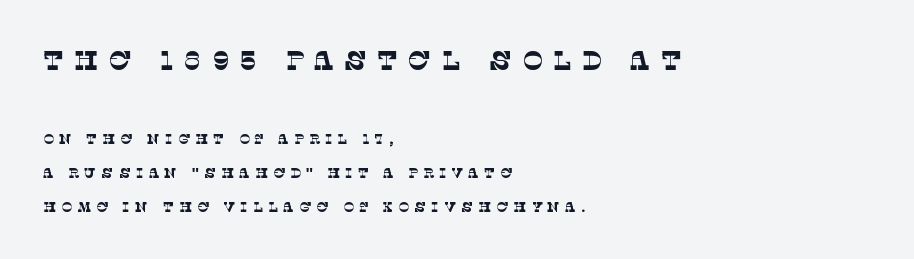
The image shows 27 px text type; set left-aligned, loose line spacing (2.43x), unusually wide letter spacing (+0.37 em), not underlined; the first (top) block is 1.93x larger.
